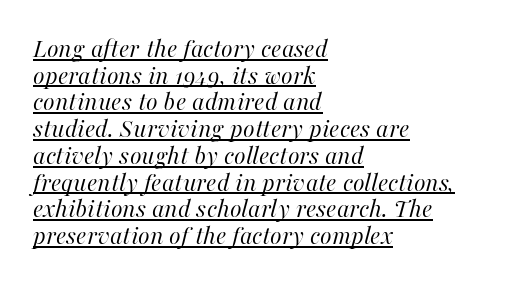
Q: Is the text bold? A: No.
Q: Is the text italic (slanted)? A: Yes, it leans right by about 16 degrees.
Q: Is the text underlined? A: Yes.
Q: How is the paragraph aligned? A: Left-aligned.
Q: Is the spacing between letters normal or unusually wide? A: Normal.
Q: Is the spacing between lines tight, normal or loose? A: Tight.
